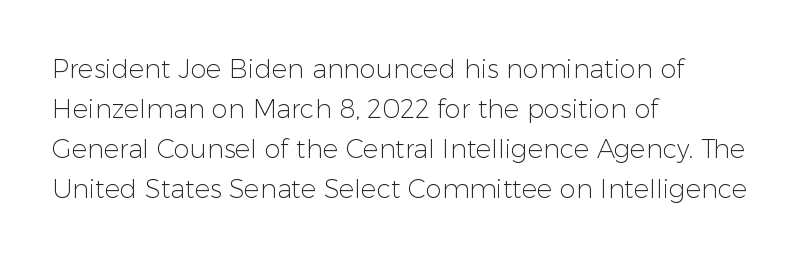
Descender tails drop into unmarked territory. Stroke mass is kept to a normal reading level or below. Default kerning and tracking; the words read as compact shapes. Teacher's note: observe the even left margin — that is flush-left alignment.
